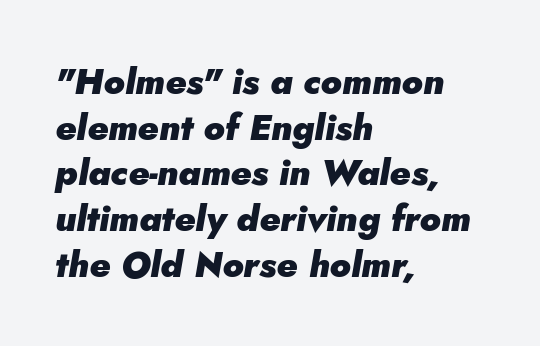
These lines carry a lot of weight — the face is fully bold. Standard letterfit; no display-style spreading of the glyphs. These lines are rendered in a variable-pitch font. Posture: slanted. Line beginnings align vertically; line endings do not. Honestly, the row spacing looks completely unremarkable.
